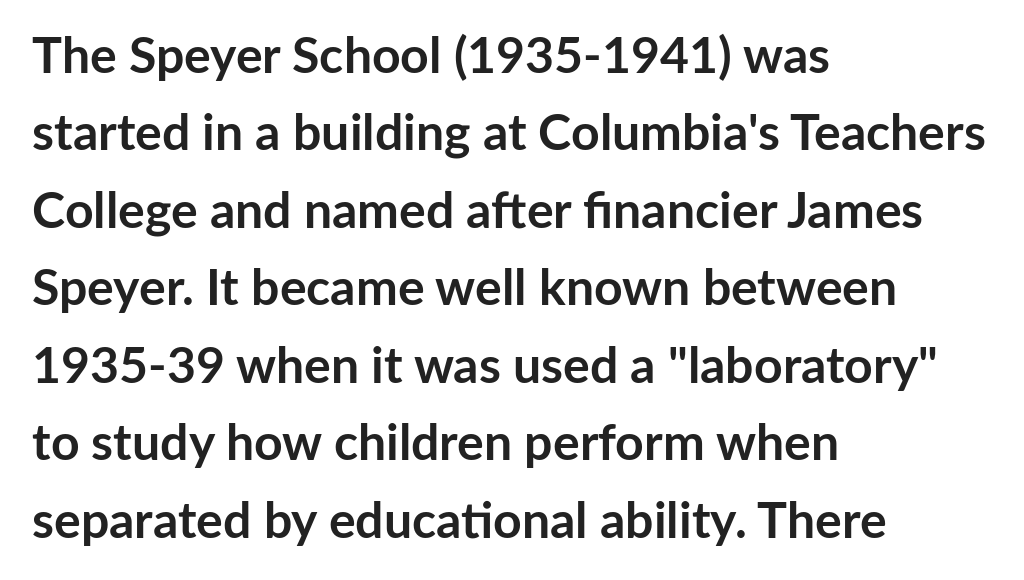
Q: Is the text bold? A: Yes.
Q: Is the text italic (slanted)? A: No, it is upright.
Q: Is the typeface a serif or a sans-serif typeface? A: Sans-serif.
Q: Is the text underlined? A: No.
Q: How is the paragraph aligned? A: Left-aligned.
Q: Is the spacing between letters normal or unusually wide? A: Normal.
Q: Is the spacing between lines tight, normal or loose? A: Normal.
Q: Width (condensed, normal, or wide)? A: Normal.
Q: Stroke contrast? A: Low.
Q: x-height? A: Medium.
Q: Monospaced? A: No.
